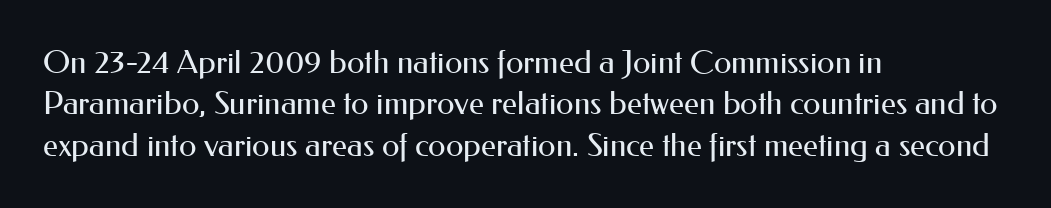
The image shows 32 px regular-weight sans-serif type, upright; set left-aligned, normal line spacing (1.29x), normal letter spacing, not underlined; medium stroke contrast and a small x-height.
